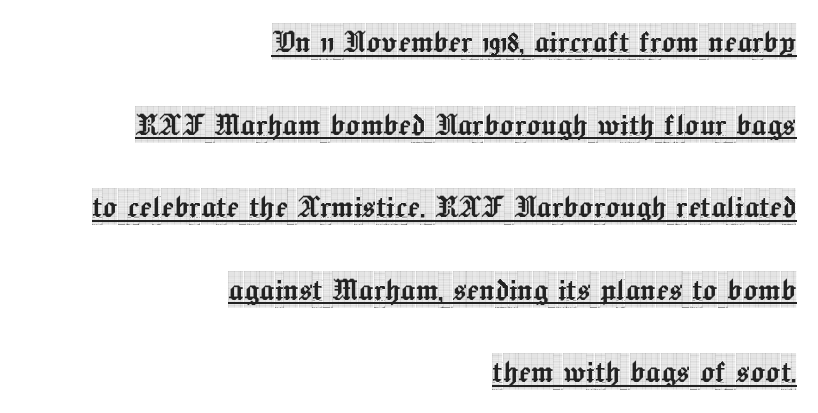
{"serif": "yes", "italic": "no", "width": "condensed", "x_height": "large", "monospaced": "no", "underline": "yes", "align": "right", "line_spacing": "loose", "line_spacing_ratio": 2.23, "letter_spacing": "normal", "letter_spacing_em": 0.0, "glyph_px": 37}
